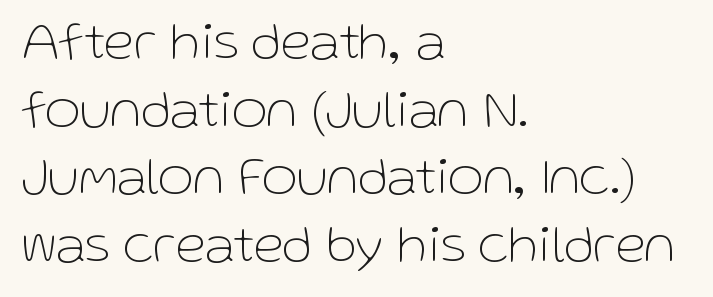
Reading down the block, your eye returns to a fixed left position each line. Bare-footed words on every line. This sample has the flowing, uneven cadence of proportional lettering. Posture: vertical. This rendering leaves character spacing at its baseline value.
